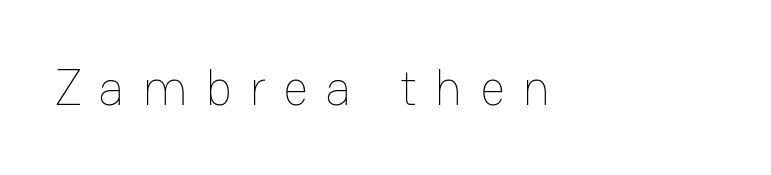
Posture: vertical. These lines stack with their left ends in a neat column. The area under the type is left untouched. Each stroke keeps to a modest, everyday thickness or less. Characters follow at a spacing far wider than the type designer built in. The letters advance in unequal steps, a hallmark of proportional type.
